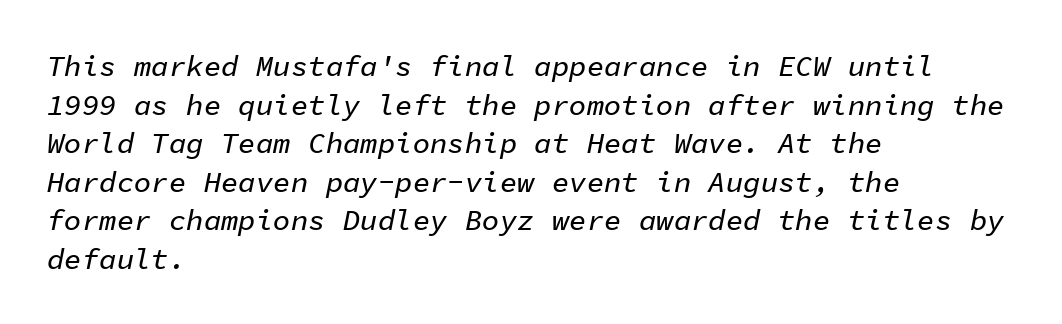
Vertical spacing — default. Compared with ordinary roman type, these characters are visibly tilted. Type without underlining. The rag falls on the right side of this text block.
